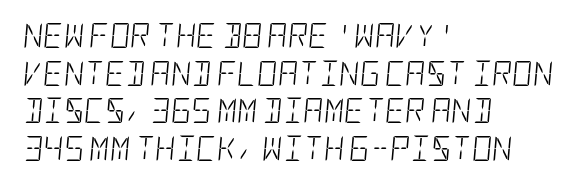
Q: Is the text bold? A: No.
Q: Is the text italic (slanted)? A: Yes, it leans right by about 5 degrees.
Q: Is the text underlined? A: No.
Q: How is the paragraph aligned? A: Left-aligned.
Q: Is the spacing between letters normal or unusually wide? A: Normal.
Q: Is the spacing between lines tight, normal or loose? A: Normal.
